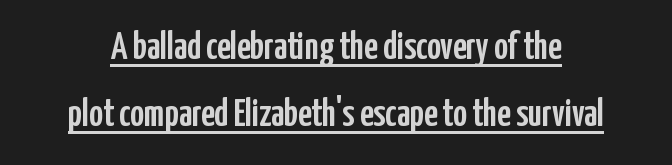
The typesetter has applied underlining to the passage shown. The rendering keeps characters at their native spacing. In terms of letterform style, serifs are entirely absent. Each letter keeps its own natural width here, so spacing adapts to shape. Do the letters lean? They stand straight.
